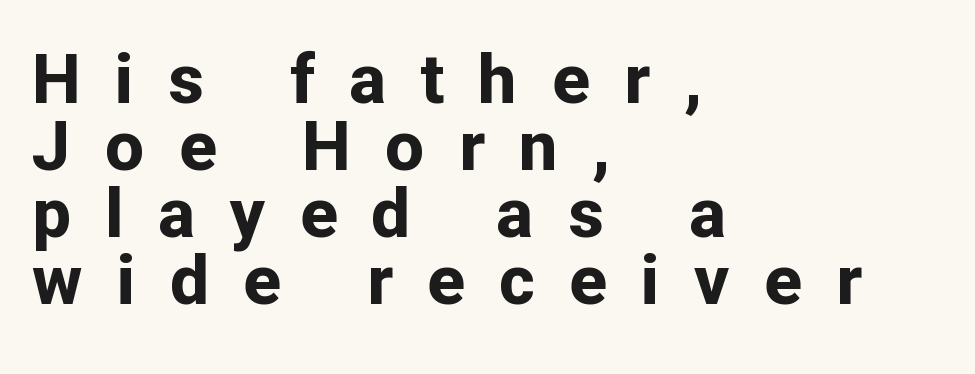
On the weight axis this lands at bold, roughly 700. This block would grow much taller if given ordinary leading; it's compressed now. In terms of letterspacing, this is a distinctly airy, spread setting. Ascenders rise straight up at ninety degrees. The typeface chosen for these lines omits serifs.
